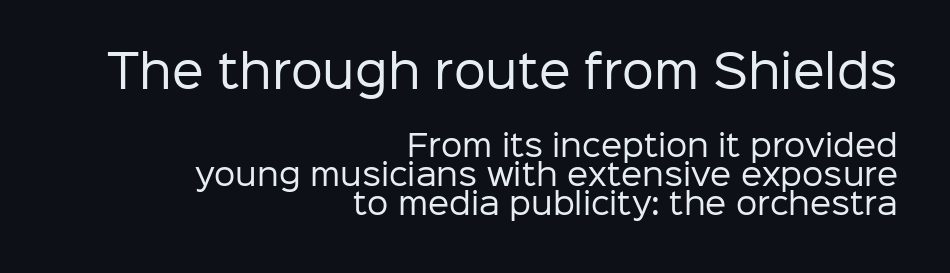
This layout puts the oversized block above and the modest block below. Unbolded letterforms with no extra heft. Students, note that the glyphs here touch the page at normal intervals. The space beneath each line is pristine and unruled. Note the varied advance widths — an 'i' is clearly narrower than an 'm'. This sample trades vertical openness for compactness between lines.
